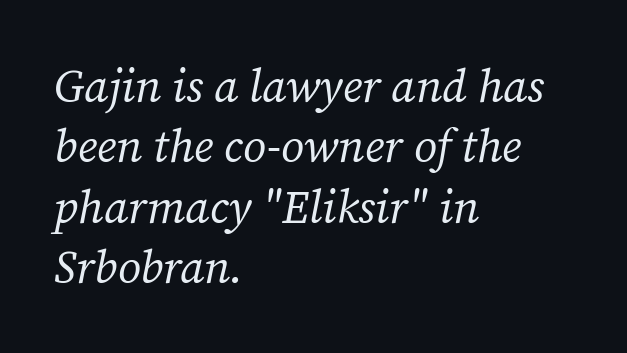
Q: Is the text bold? A: No.
Q: Is the text italic (slanted)? A: Yes, it leans right by about 12 degrees.
Q: Is the typeface a serif or a sans-serif typeface? A: Serif.
Q: Is the text underlined? A: No.
Q: How is the paragraph aligned? A: Left-aligned.
Q: Is the spacing between letters normal or unusually wide? A: Normal.
Q: Is the spacing between lines tight, normal or loose? A: Normal.
Q: Width (condensed, normal, or wide)? A: Normal.
Q: Stroke contrast? A: Medium.
Q: x-height? A: Medium.
Q: Monospaced? A: No.
